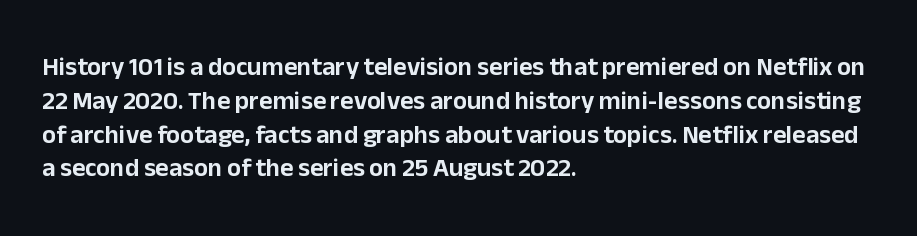
The image shows 26 px text type, upright; set left-aligned, normal line spacing (1.3x), normal letter spacing, not underlined.
